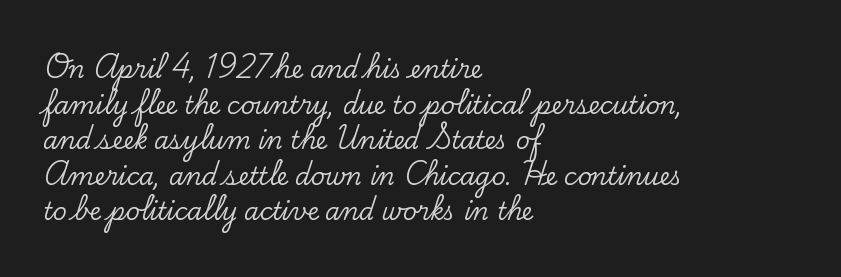
Q: Is the text italic (slanted)? A: Yes.
Q: Is the text underlined? A: No.
Q: How is the paragraph aligned? A: Left-aligned.
Q: Is the spacing between letters normal or unusually wide? A: Normal.
Q: Is the spacing between lines tight, normal or loose? A: Normal.
